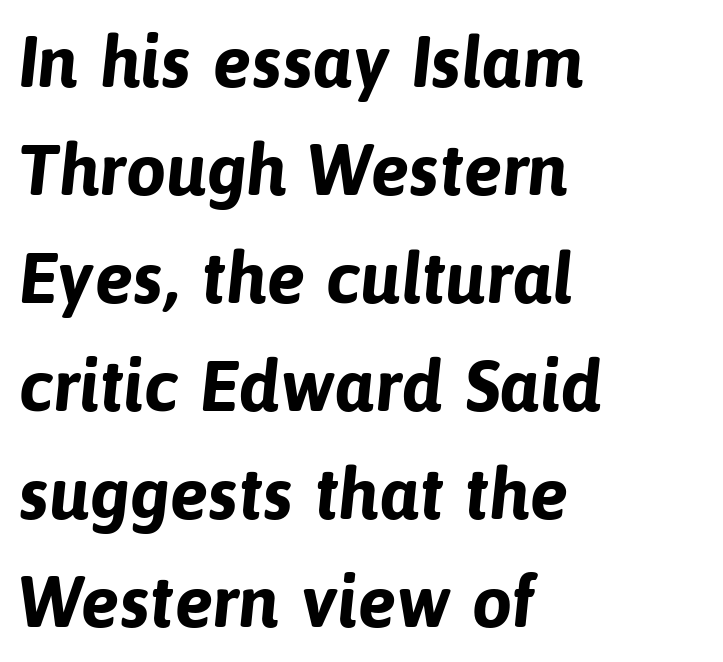
The letters are bold, with thick, heavy strokes. Inter-character spacing is left at the font's built-in metrics. The letters advance in unequal steps, a hallmark of proportional type. This sample is left-justified, so line endings fall wherever the words run out.
